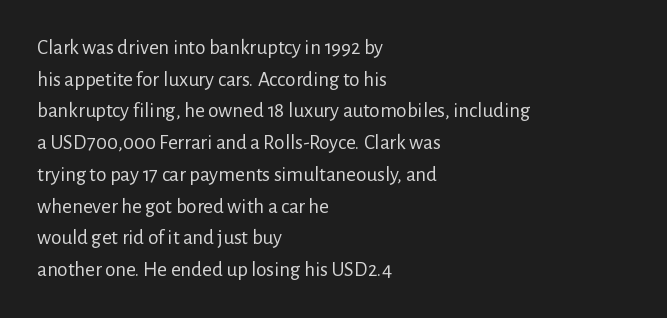
Style check: upright. Leftover space on each line is placed entirely after the last word. The rows are spaced the way most documents space them. The font is comparable to plain body text, perhaps lighter. Honestly, there is no underline to notice here at all. Nobody touched the tracking dial on this one.
